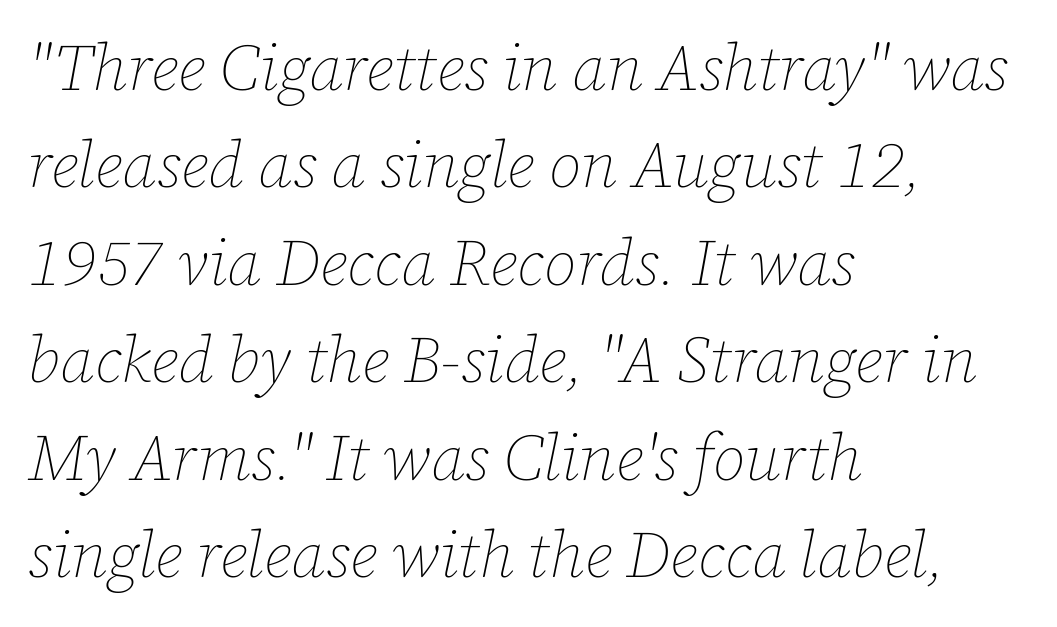
{"italic": "yes", "lean": "right", "slant_degrees": 12, "bold": "no", "weight": "thin", "width": "normal", "stroke_contrast": "low", "x_height": "medium", "monospaced": "no", "underline": "no", "align": "left", "line_spacing": "normal", "line_spacing_ratio": 1.5, "letter_spacing": "normal", "letter_spacing_em": 0.0, "glyph_px": 65}
